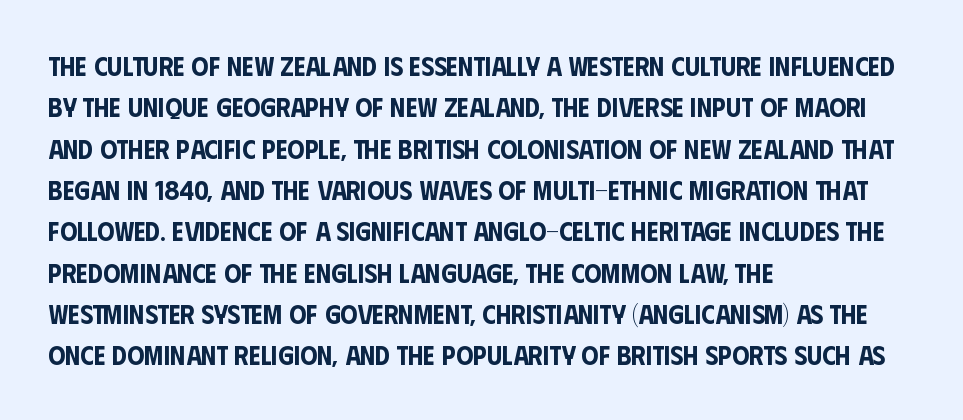
The image shows 27 px text type, upright; set left-aligned, normal line spacing (1.53x), normal letter spacing, not underlined.
